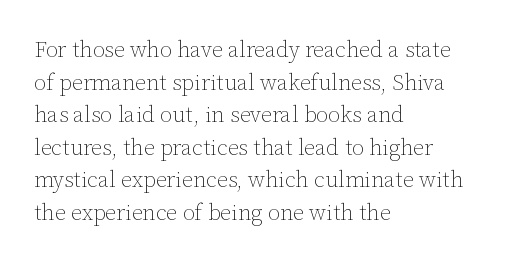
Q: Is the text bold? A: No.
Q: Is the text italic (slanted)? A: No, it is upright.
Q: Is the text underlined? A: No.
Q: How is the paragraph aligned? A: Left-aligned.
Q: Is the spacing between letters normal or unusually wide? A: Normal.
Q: Is the spacing between lines tight, normal or loose? A: Normal.
